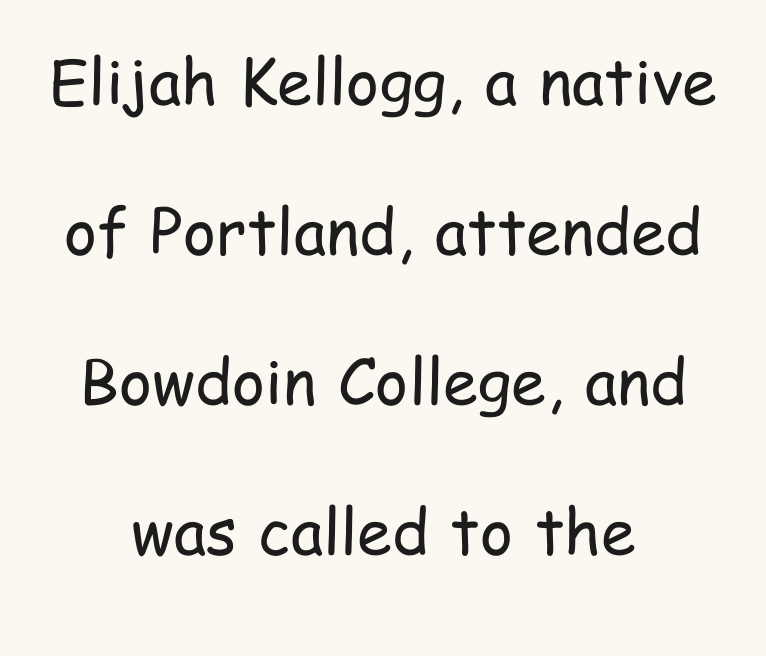
Quick note: underline off. The passage shown is typeset with a sans-serif family. Short and long lines alike share a common midpoint. Ascenders rise straight up at ninety degrees. Ink coverage per letter is moderate at most.
